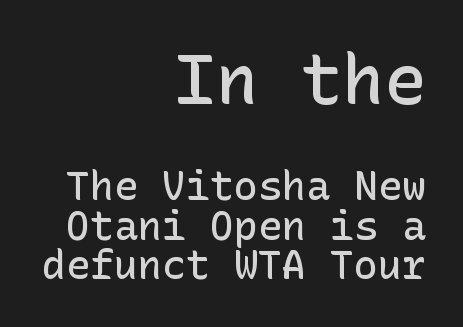
Nothing unusual about the tracking: characters are spaced as the font intends. Every stem runs plumb, perpendicular to the baseline. On the weight axis this lands at semibold, roughly 600. In terms of letterform style, serifs are entirely absent. A typesetter would call this leading minimal, almost set solid.
